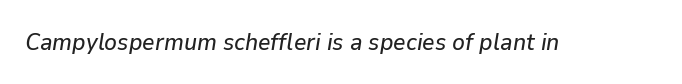
Q: Is the text italic (slanted)? A: Yes, it leans right by about 9 degrees.
Q: Is the text underlined? A: No.
Q: Is the spacing between letters normal or unusually wide? A: Normal.
